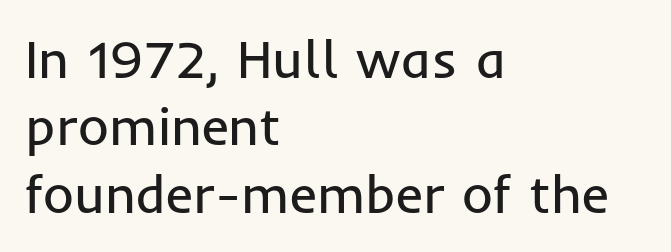
Beneath every word, the page is bare. Is this a heavy cut? Hardly; it is regular or lighter. Ascenders rise straight up at ninety degrees. Note the varied advance widths — an 'i' is clearly narrower than an 'm'.
